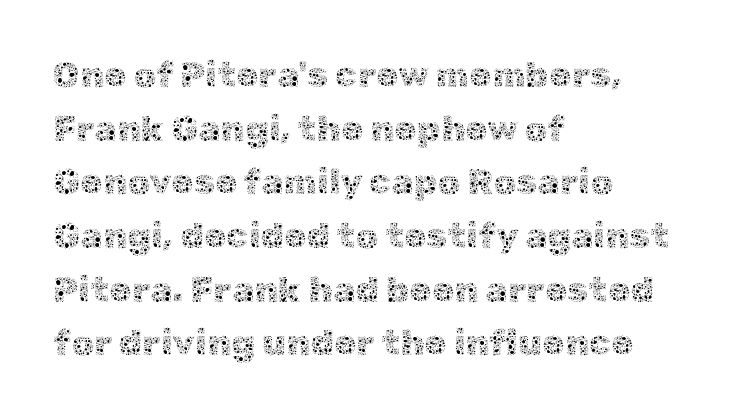
Ordinary non-slanted type is in use. Normally led — the rows are evenly, conventionally spaced. A clean baseline with only descenders dipping below it. In CSS terms this would be text-align: left. The letterforms sit shoulder to shoulder at normal distance. The passage shown is not bold in any degree.
